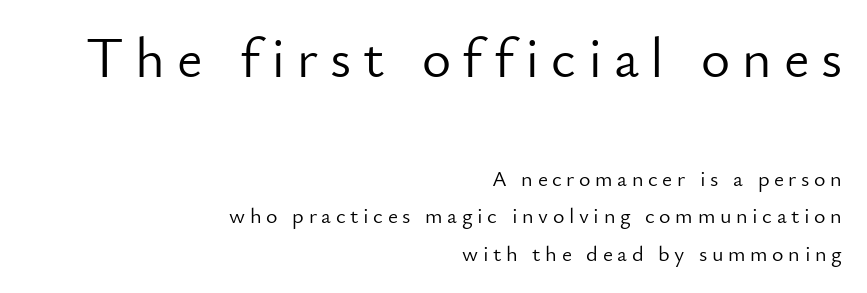
These lines sit exactly where default settings would place them. What stands out about the letter spacing? Its width — letters are far apart. Block one is the big one; block two sits smaller underneath. The strokes are not fattened; the text isn't bold.
